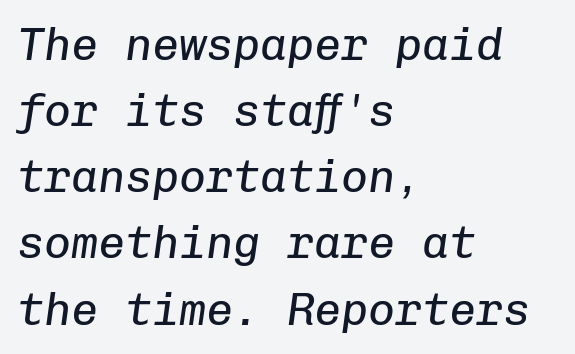
Q: Is the text bold? A: No.
Q: Is the text italic (slanted)? A: Yes, it leans right by about 8 degrees.
Q: Is the text underlined? A: No.
Q: How is the paragraph aligned? A: Left-aligned.
Q: Is the spacing between letters normal or unusually wide? A: Normal.
Q: Is the spacing between lines tight, normal or loose? A: Normal.
Q: Width (condensed, normal, or wide)? A: Normal.
Q: Stroke contrast? A: Low.
Q: x-height? A: Medium.
Q: Monospaced? A: Yes.
